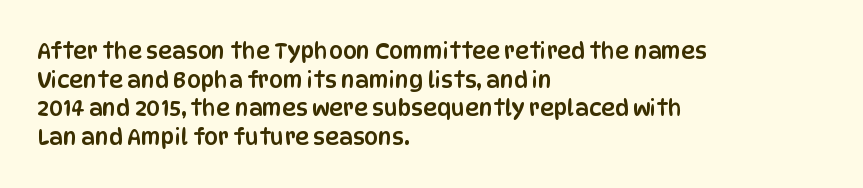
The image shows 22 px text type, upright; set left-aligned, normal line spacing (1.3x), normal letter spacing, not underlined.
